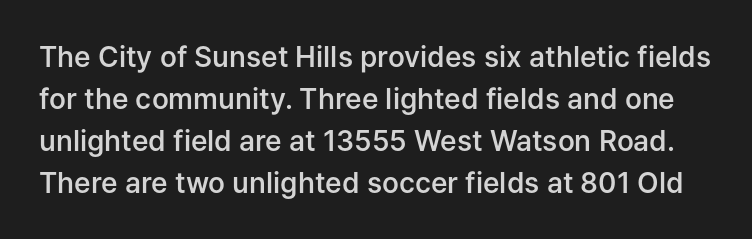
{"serif": "no", "italic": "no", "bold": "semi", "weight": "semibold", "width": "normal", "stroke_contrast": "low", "x_height": "medium", "monospaced": "no", "underline": "no", "line_spacing": "normal", "line_spacing_ratio": 1.5, "letter_spacing": "normal", "letter_spacing_em": 0.0, "glyph_px": 28}
